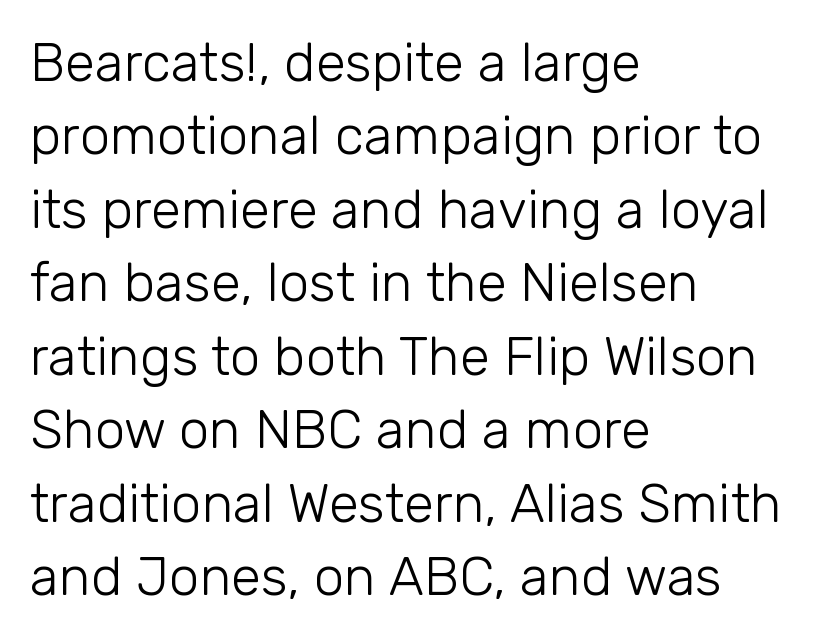
{"serif": "no", "italic": "no", "bold": "no", "weight": "light", "width": "normal", "stroke_contrast": "low", "x_height": "medium", "monospaced": "no", "underline": "no", "align": "left", "line_spacing": "normal", "line_spacing_ratio": 1.36, "letter_spacing": "normal", "letter_spacing_em": 0.0, "glyph_px": 54}
